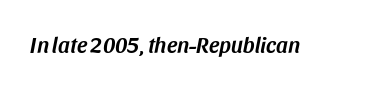
The text carries the slant typical of an italic or oblique font. Caption: standard tracking, unaltered. Clear beneath every line of the passage.
